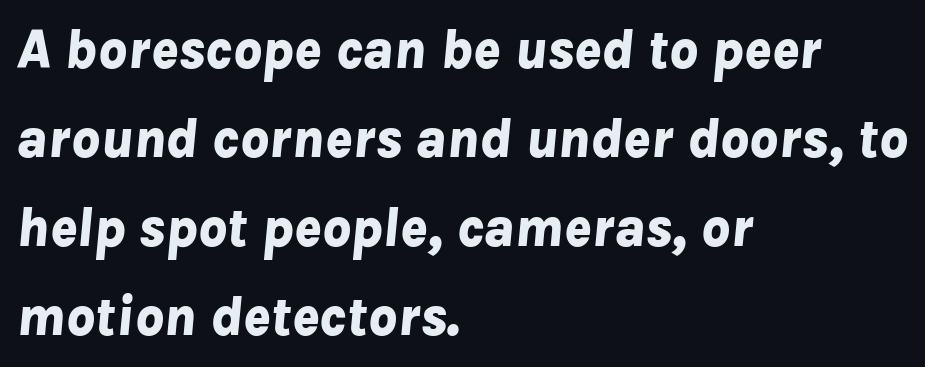
Q: Is the text bold? A: Yes.
Q: Is the text italic (slanted)? A: Yes, it leans right by about 8 degrees.
Q: Is the text underlined? A: No.
Q: How is the paragraph aligned? A: Left-aligned.
Q: Is the spacing between letters normal or unusually wide? A: Normal.
Q: Is the spacing between lines tight, normal or loose? A: Normal.
Q: Width (condensed, normal, or wide)? A: Normal.
Q: Stroke contrast? A: Low.
Q: x-height? A: Medium.
Q: Monospaced? A: No.
